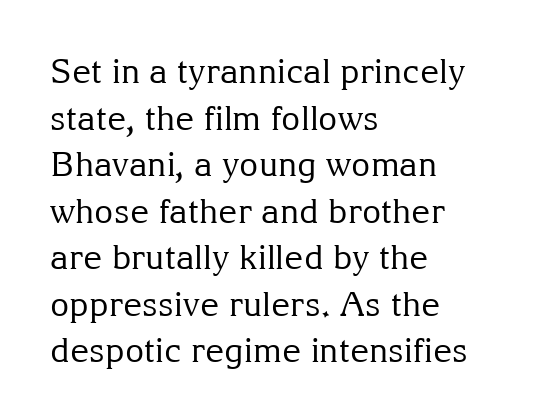
The image shows 33 px regular-weight serif type, upright; set left-aligned, normal line spacing (1.41x), normal letter spacing, not underlined; medium stroke contrast and a medium x-height.
